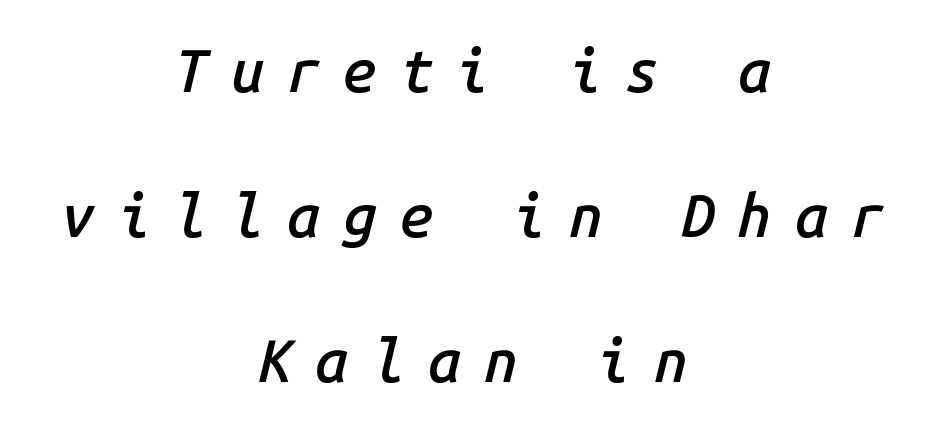
Q: Is the text bold? A: Semi-bold.
Q: Is the text italic (slanted)? A: Yes, it leans right by about 14 degrees.
Q: Is the text underlined? A: No.
Q: How is the paragraph aligned? A: Centered.
Q: Is the spacing between letters normal or unusually wide? A: Unusually wide.
Q: Is the spacing between lines tight, normal or loose? A: Loose.
Q: Width (condensed, normal, or wide)? A: Normal.
Q: Stroke contrast? A: Low.
Q: x-height? A: Medium.
Q: Monospaced? A: Yes.
